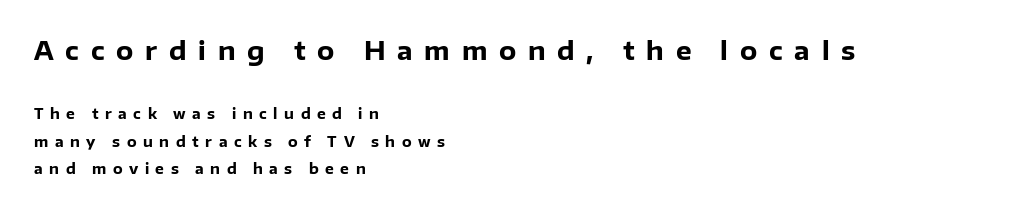
Q: Is the text bold? A: Yes.
Q: Is the text italic (slanted)? A: No, it is upright.
Q: Is the text underlined? A: No.
Q: How is the paragraph aligned? A: Left-aligned.
Q: Is the spacing between letters normal or unusually wide? A: Unusually wide.
Q: Is the spacing between lines tight, normal or loose? A: Loose.
Q: Which block of text is set in a larger size, the first (top) or the second (bottom)? A: The first (top) one.
